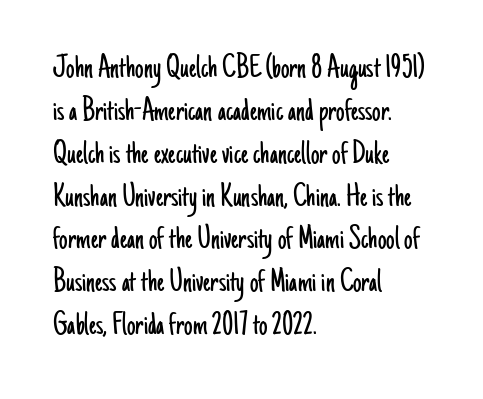
The characters display no serif detailing; their extremities are plain. A typesetter would call this leading conventional body-copy spacing. Anything drawn beneath the words? Only blank space. Proportional: the letters do not fall into vertical columns.
